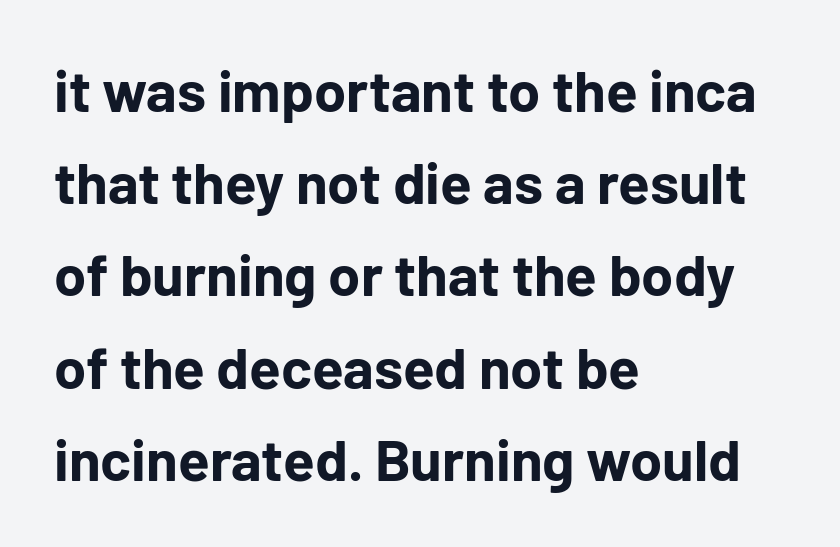
The image shows 58 px bold sans-serif type, upright; set left-aligned, normal line spacing (1.59x), normal letter spacing, not underlined; low stroke contrast and a medium x-height.
